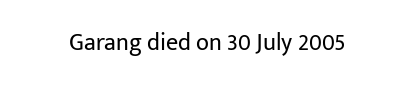
Q: Is the text bold? A: No.
Q: Is the text italic (slanted)? A: No, it is upright.
Q: Is the text underlined? A: No.
Q: How is the paragraph aligned? A: Centered.
Q: Is the spacing between letters normal or unusually wide? A: Normal.
